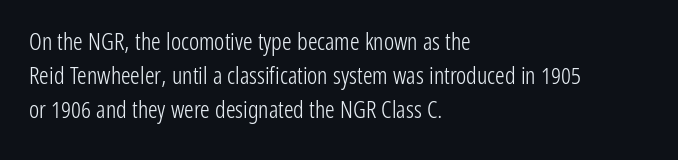
{"italic": "no", "bold": "no", "underline": "no", "align": "left", "line_spacing": "normal", "line_spacing_ratio": 1.42, "letter_spacing": "normal", "letter_spacing_em": 0.0, "glyph_px": 24}
